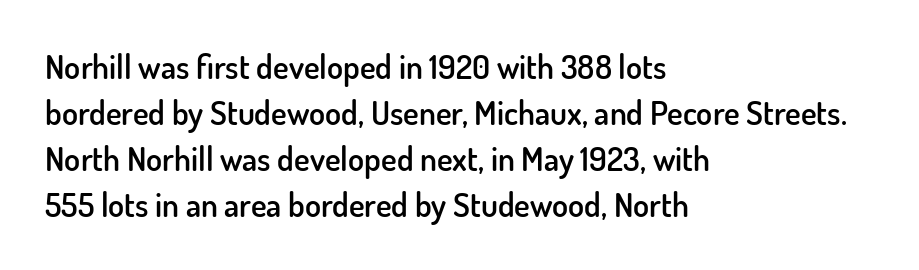
{"serif": "no", "italic": "no", "bold": "semi", "weight": "semibold", "width": "normal", "stroke_contrast": "low", "x_height": "small", "monospaced": "no", "underline": "no", "align": "left", "line_spacing": "normal", "line_spacing_ratio": 1.39, "letter_spacing": "normal", "letter_spacing_em": 0.0, "glyph_px": 33}
